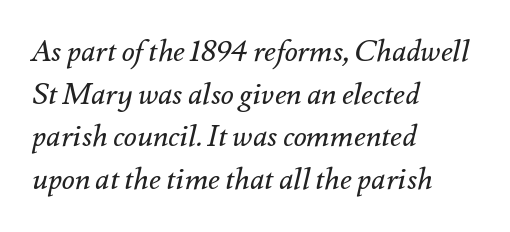
Q: Is the text bold? A: No.
Q: Is the text italic (slanted)? A: Yes, it leans right by about 12 degrees.
Q: Is the text underlined? A: No.
Q: How is the paragraph aligned? A: Left-aligned.
Q: Is the spacing between letters normal or unusually wide? A: Normal.
Q: Is the spacing between lines tight, normal or loose? A: Normal.
Q: Width (condensed, normal, or wide)? A: Normal.
Q: Stroke contrast? A: Medium.
Q: x-height? A: Small.
Q: Monospaced? A: No.
